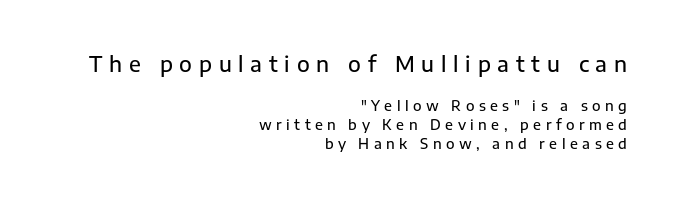
The image shows 21 px text type, upright; set right-aligned, normal line spacing (1.37x), unusually wide letter spacing (+0.32 em), not underlined; the first (top) block is 1.5x larger.
